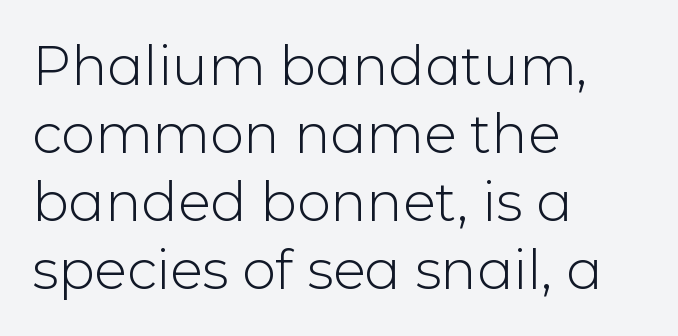
These lines are composed in type without serifs. Counters stay open thanks to moderate or lighter strokes. Lines of text with bare space underneath. Characters remain perfectly vertical along every line. Regarding leading, the lines here are spaced in the standard way. A typesetter would call this proportional, since set widths differ per character.
